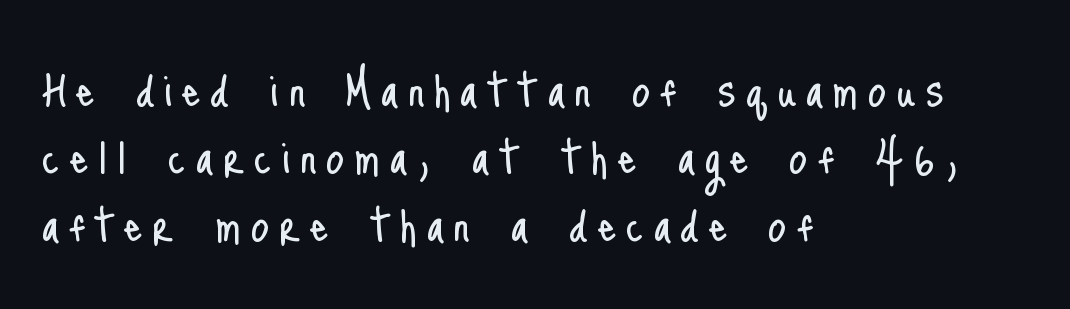
Visually the block forms a straight wall on the left and a jagged coastline on the right. Nothing heavy about these letters — not bold at all. You could barely slide anything between these rows. Only glyphs here, with clear space below each row. Observe the absence of serifs on each vertical stroke in this sample.
